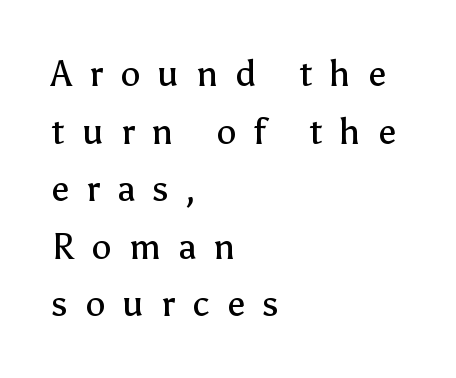
The image shows 36 px regular-weight sans-serif type, upright; set left-aligned, normal line spacing (1.6x), unusually wide letter spacing (+0.48 em), not underlined; low stroke contrast and a medium x-height.
